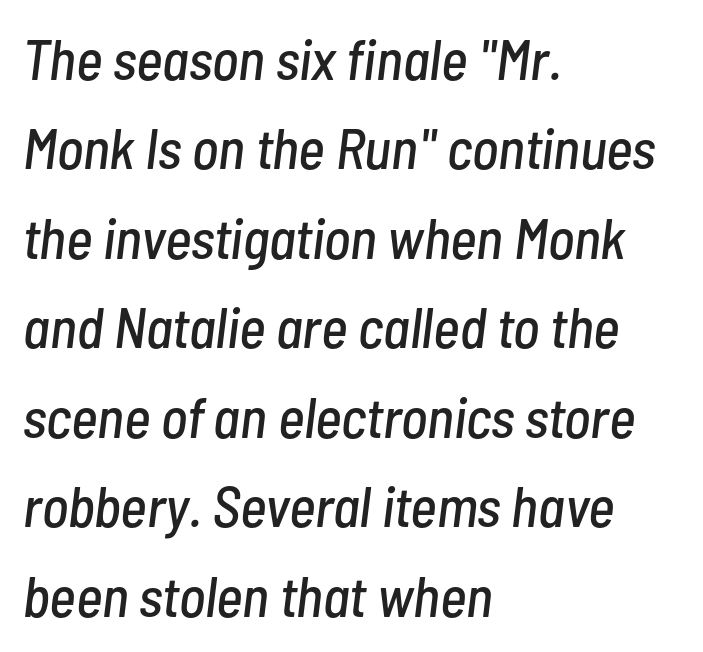
{"italic": "yes", "lean": "right", "slant_degrees": 7, "width": "condensed", "stroke_contrast": "low", "x_height": "medium", "monospaced": "no", "underline": "no", "align": "left", "line_spacing": "normal", "line_spacing_ratio": 1.57, "letter_spacing": "normal", "letter_spacing_em": 0.0, "glyph_px": 57}
